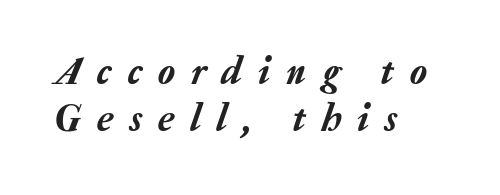
Q: Is the text italic (slanted)? A: Yes, it leans right by about 20 degrees.
Q: Is the text underlined? A: No.
Q: How is the paragraph aligned? A: Left-aligned.
Q: Is the spacing between letters normal or unusually wide? A: Unusually wide.
Q: Width (condensed, normal, or wide)? A: Normal.
Q: Stroke contrast? A: Low.
Q: x-height? A: Medium.
Q: Monospaced? A: No.
